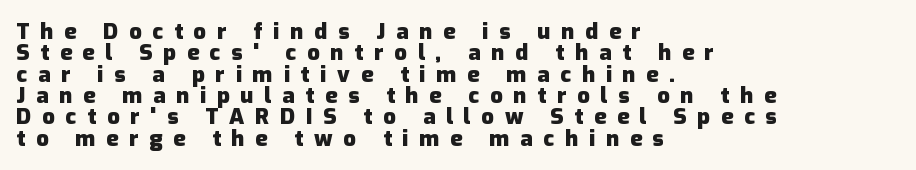
{"italic": "no", "bold": "yes", "underline": "no", "align": "left", "line_spacing": "tight", "line_spacing_ratio": 0.97, "letter_spacing": "wide", "letter_spacing_em": 0.49, "glyph_px": 22}
